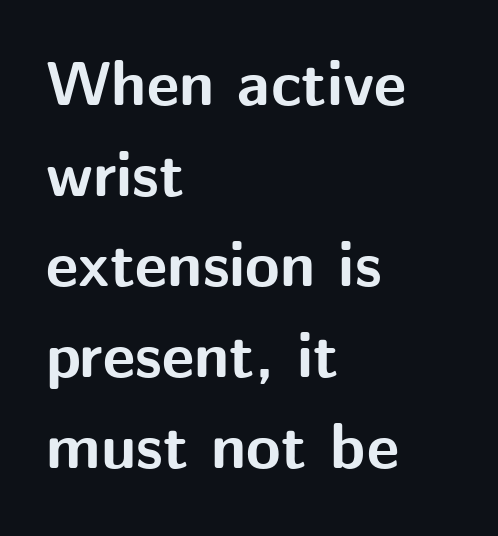
{"serif": "no", "italic": "no", "bold": "yes", "weight": "bold", "width": "normal", "stroke_contrast": "medium", "x_height": "medium", "monospaced": "no", "underline": "no", "align": "left", "line_spacing": "normal", "line_spacing_ratio": 1.44, "letter_spacing": "normal", "letter_spacing_em": 0.0, "glyph_px": 63}
